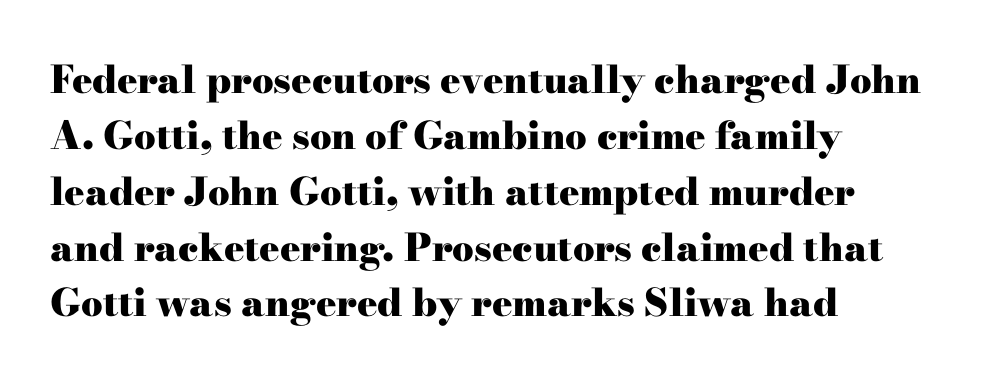
The rendering uses natural spacing where letterforms have individual widths. What kind of face is this? One with serifs. Horizontal bands of white between lines are of average thickness. Any mark beneath the type? The region is blank. Casual observation: everything's shoved over to the left. These words are printed bold, with thick strokes throughout.
